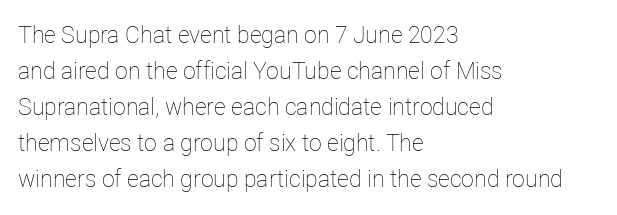
Q: Is the text bold? A: No.
Q: Is the text italic (slanted)? A: No, it is upright.
Q: Is the text underlined? A: No.
Q: How is the paragraph aligned? A: Left-aligned.
Q: Is the spacing between letters normal or unusually wide? A: Normal.
Q: Is the spacing between lines tight, normal or loose? A: Normal.
